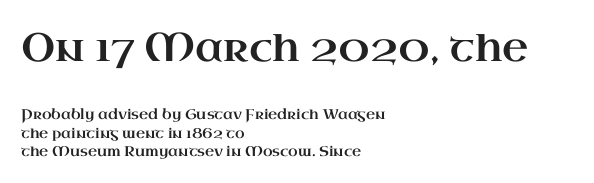
{"serif": "yes", "italic": "no", "width": "wide", "stroke_contrast": "high", "x_height": "small", "monospaced": "no", "underline": "no", "align": "left", "line_spacing": "normal", "line_spacing_ratio": 1.31, "letter_spacing": "normal", "letter_spacing_em": 0.0, "larger_block": "first", "size_ratio": 2.86, "glyph_px": 40}
